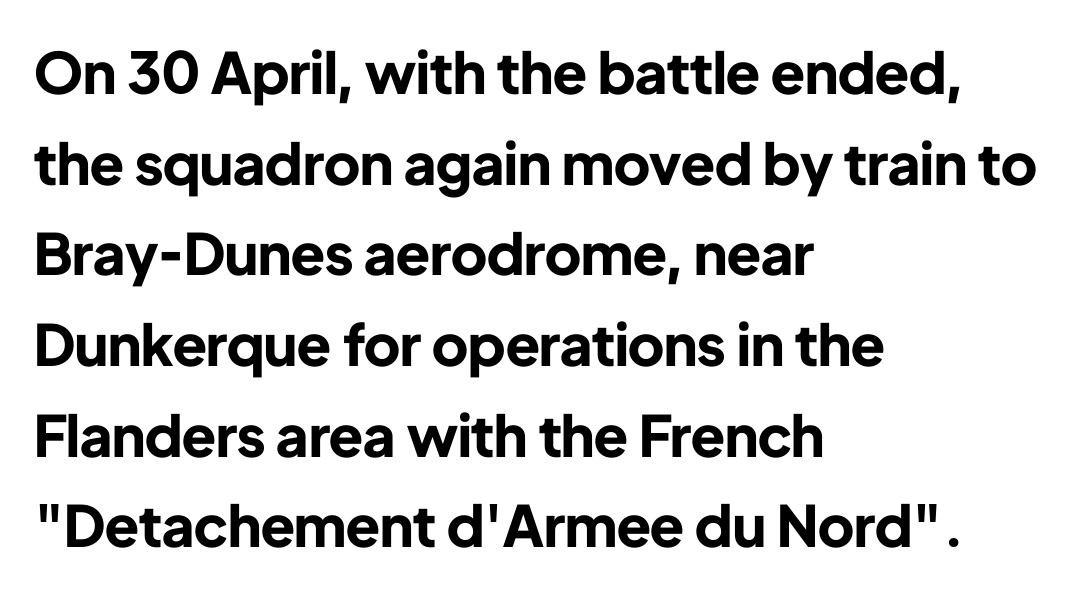
The characters look thick and weighty, a clear bold. The foot of each line stays bare and open. Examine the stroke ends and you'll find no serifs. Nope, not italic — everything's standing straight. A classic flush-left, rag-right setting is used for this passage.
